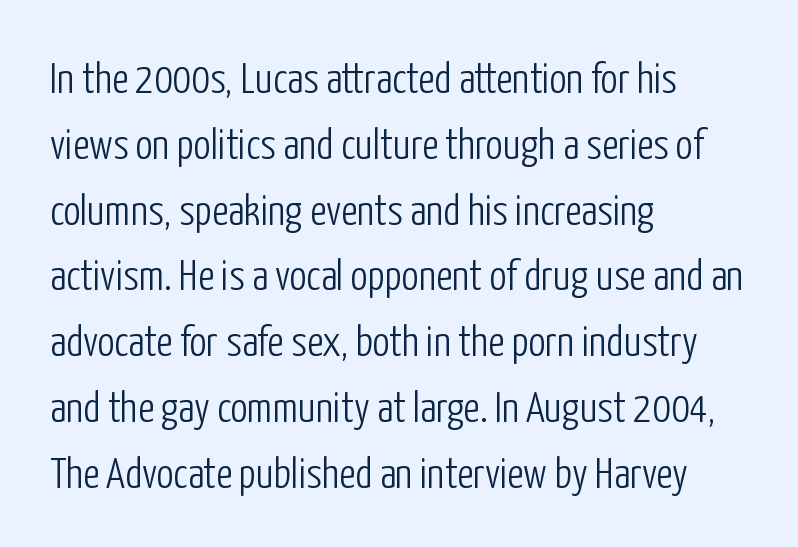
{"serif": "no", "italic": "no", "bold": "no", "weight": "light", "width": "condensed", "stroke_contrast": "low", "x_height": "medium", "monospaced": "no", "underline": "no", "align": "left", "line_spacing": "normal", "line_spacing_ratio": 1.53, "letter_spacing": "normal", "letter_spacing_em": 0.0, "glyph_px": 43}
